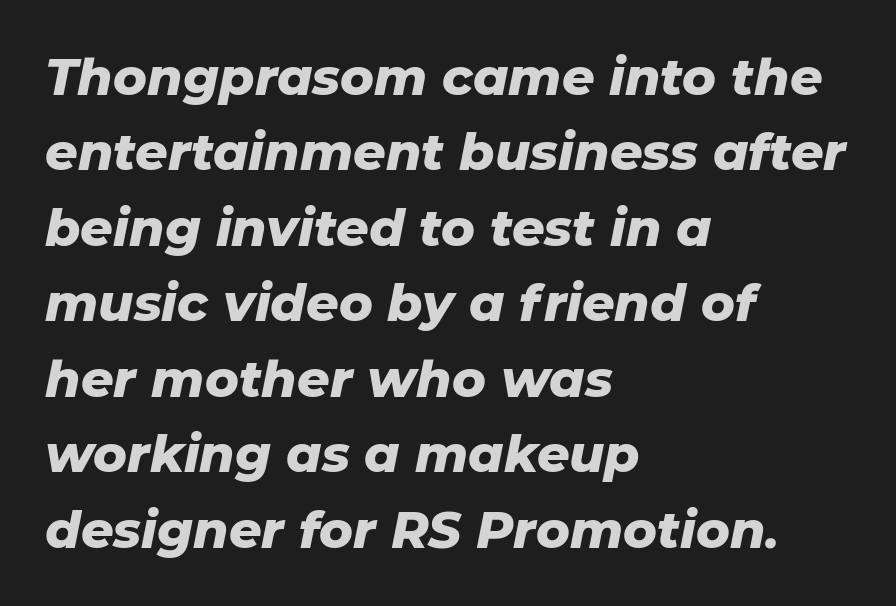
The image shows 51 px heavy type, italic (leaning right); set left-aligned, normal line spacing (1.48x), normal letter spacing, not underlined; low stroke contrast and a medium x-height.
